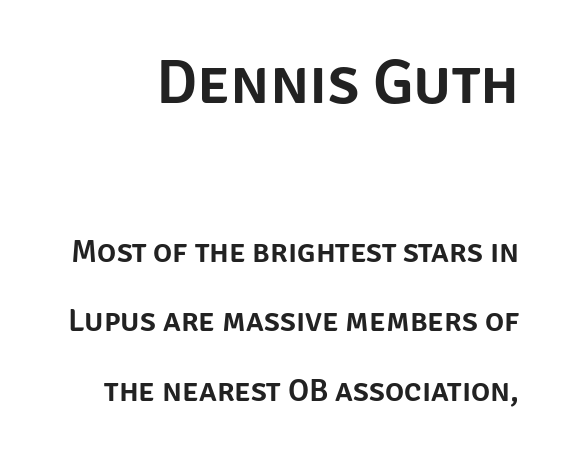
Q: Is the text italic (slanted)? A: No, it is upright.
Q: Is the typeface a serif or a sans-serif typeface? A: Sans-serif.
Q: Is the text underlined? A: No.
Q: Is the spacing between letters normal or unusually wide? A: Normal.
Q: Is the spacing between lines tight, normal or loose? A: Loose.
Q: Which block of text is set in a larger size, the first (top) or the second (bottom)? A: The first (top) one.
Q: Width (condensed, normal, or wide)? A: Normal.
Q: Stroke contrast? A: Low.
Q: x-height? A: Large.
Q: Monospaced? A: No.
